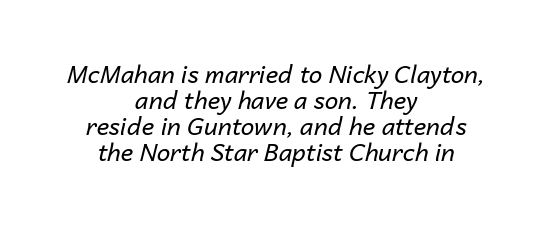
Look at the tracking — it's just the regular setting, nothing added. The weight would be labelled regular, book, light, or lighter still. Check the space under the baseline: it is left empty. These lines are centered, leaving both edges ragged. The face used here has a pronounced slope to its letters. The block of text is dense from top to bottom, with scant space between rows.
